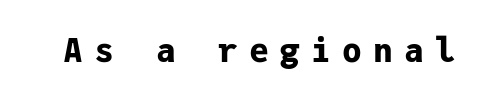
The image shows 33 px bold sans-serif type, upright, monospaced; set unusually wide letter spacing (+0.34 em), not underlined; low stroke contrast and a medium x-height.
